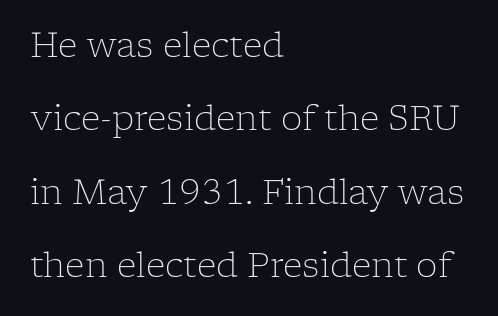
The lines are quadded left. Spacing verdict: proportional, widths tailored to each character. If you measured baseline to baseline, you'd find a long distance. Each letter's strokes conclude with small projecting serifs. Is the type heavy? It reads as light-to-regular instead. Any mark beneath the type? The region is blank.
